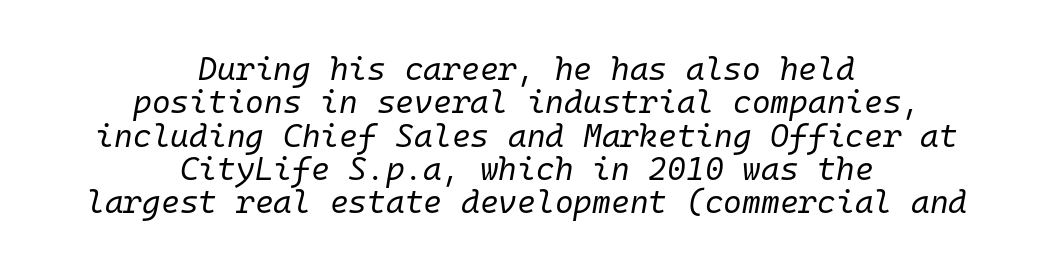
Stems here are at most as thick as an everyday book face. Nobody touched the tracking dial on this one. If you folded the block vertically in half, each line would mirror itself in length. Rule under the text: the space is simply empty. Rendered with sloped, italic letterforms. Here the designer chose a console-style face with uniform glyph widths.
